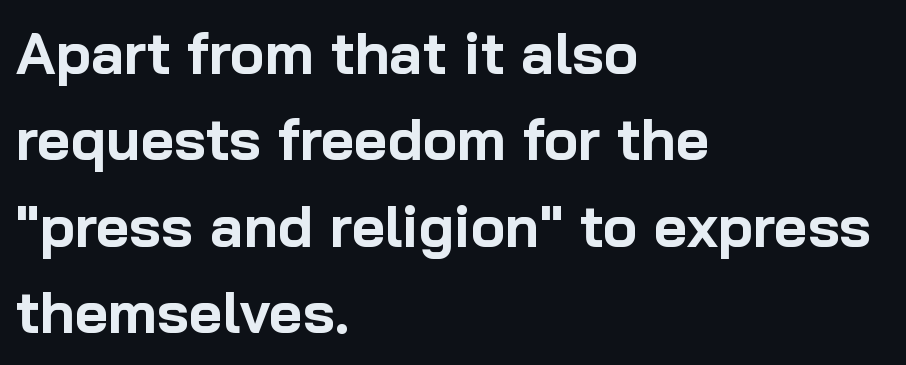
{"serif": "no", "italic": "no", "bold": "yes", "weight": "bold", "width": "normal", "stroke_contrast": "low", "x_height": "medium", "monospaced": "no", "underline": "no", "align": "left", "line_spacing": "normal", "line_spacing_ratio": 1.49, "letter_spacing": "normal", "letter_spacing_em": 0.0, "glyph_px": 58}
